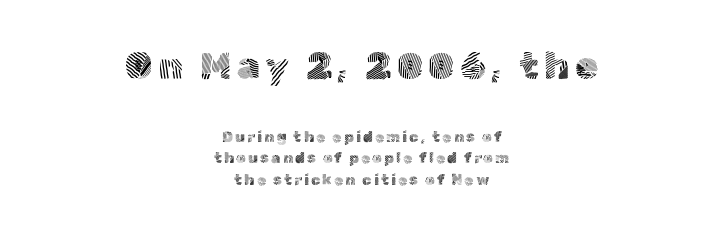
{"serif": "no", "italic": "no", "bold": "no", "weight": "light", "width": "normal", "x_height": "medium", "monospaced": "no", "underline": "no", "align": "center", "line_spacing": "normal", "line_spacing_ratio": 1.44, "larger_block": "first", "size_ratio": 2.47, "glyph_px": 37}
